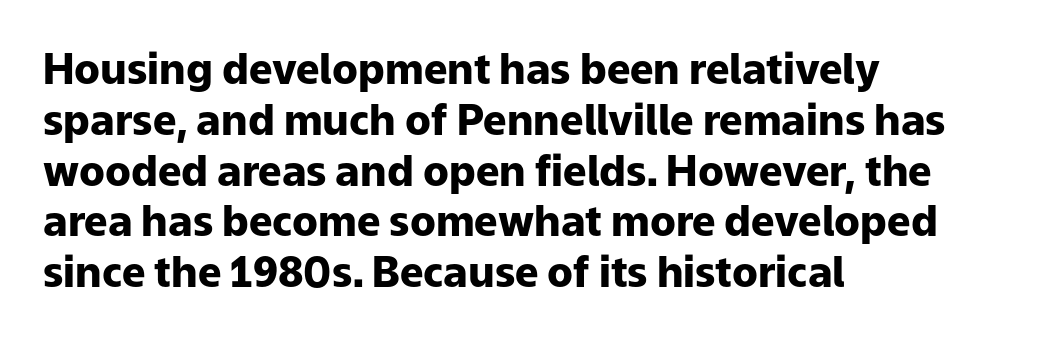
Q: Is the text bold? A: Yes.
Q: Is the text italic (slanted)? A: No, it is upright.
Q: Is the typeface a serif or a sans-serif typeface? A: Sans-serif.
Q: Is the text underlined? A: No.
Q: How is the paragraph aligned? A: Left-aligned.
Q: Is the spacing between letters normal or unusually wide? A: Normal.
Q: Width (condensed, normal, or wide)? A: Normal.
Q: Stroke contrast? A: Low.
Q: x-height? A: Medium.
Q: Monospaced? A: No.
